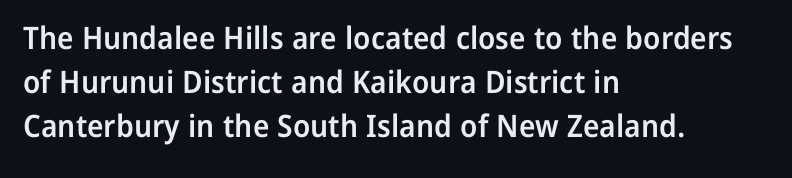
Q: Is the text bold? A: Semi-bold.
Q: Is the text italic (slanted)? A: No, it is upright.
Q: Is the typeface a serif or a sans-serif typeface? A: Sans-serif.
Q: Is the text underlined? A: No.
Q: How is the paragraph aligned? A: Left-aligned.
Q: Is the spacing between letters normal or unusually wide? A: Normal.
Q: Is the spacing between lines tight, normal or loose? A: Normal.
Q: Width (condensed, normal, or wide)? A: Normal.
Q: Stroke contrast? A: Low.
Q: x-height? A: Medium.
Q: Monospaced? A: No.
